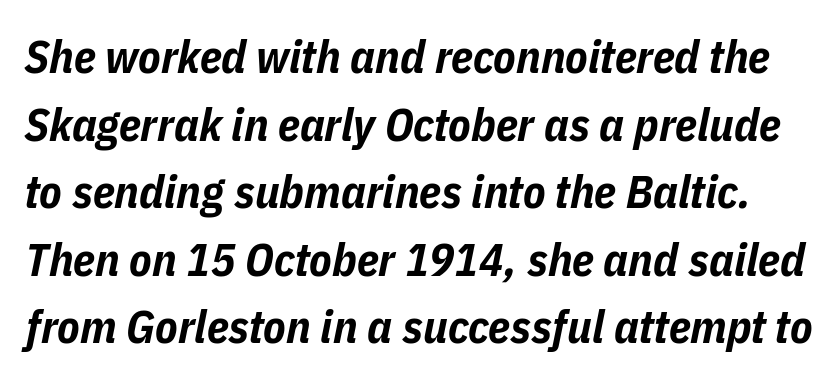
Descender tails drop into unmarked territory. Plenty of ink on the page — the face is bold. Looks like regular typesetting: each glyph gets only the width it needs. Normally led — the rows are evenly, conventionally spaced.
